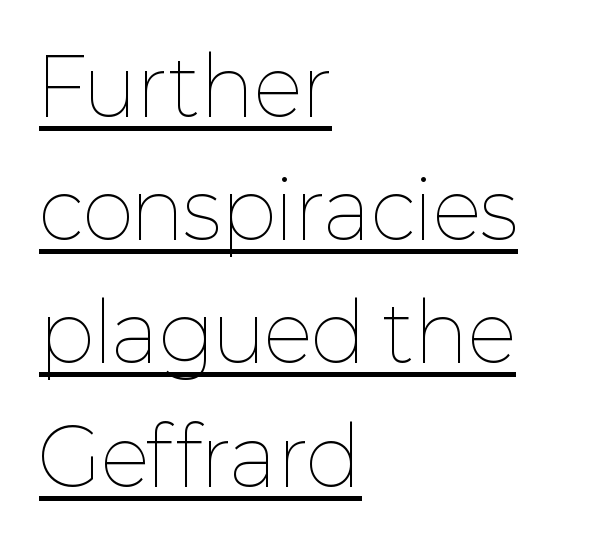
A rule runs beneath these lines of type. When letters stand straight like this, we call the style roman or upright. Leftover space on each line is placed entirely after the last word. Observe the ordinary spacing: letters are neighbours, not strangers. This reads as an unemphasized weight, regular at the heaviest. The letters advance in unequal steps, a hallmark of proportional type.
